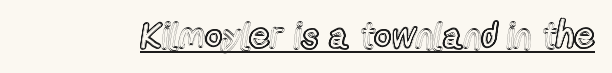
Q: Is the text italic (slanted)? A: Yes.
Q: Is the text underlined? A: Yes.
Q: Is the spacing between letters normal or unusually wide? A: Normal.
Q: Width (condensed, normal, or wide)? A: Condensed.
Q: x-height? A: Medium.
Q: Monospaced? A: No.
